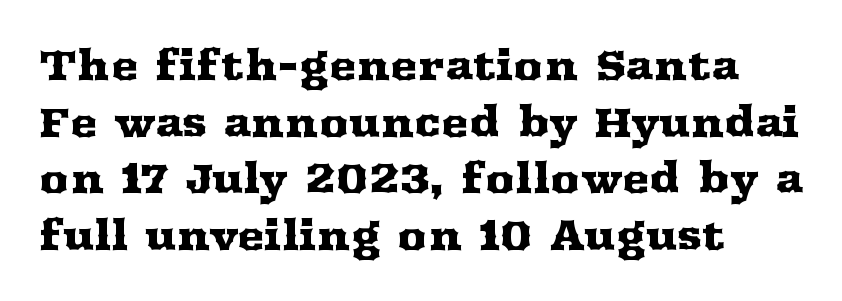
The image shows 41 px wide serif type, upright; set left-aligned, normal line spacing (1.38x), normal letter spacing, not underlined; medium stroke contrast and a medium x-height.
